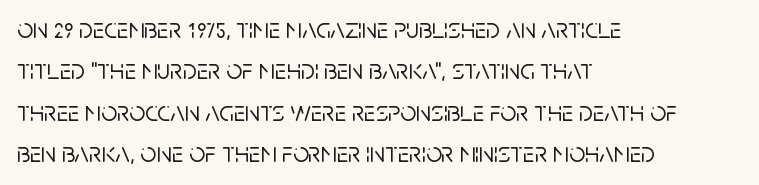
Ascenders rise straight up at ninety degrees. Compared with typical body copy, the letter spacing here is the same. The lines are quadded left. Each new line begins a customary step beneath the previous one.
